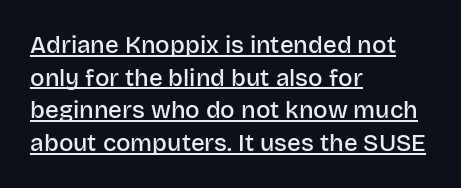
The image shows 24 px text type, upright; set left-aligned, normal line spacing (1.36x), normal letter spacing, underlined.
